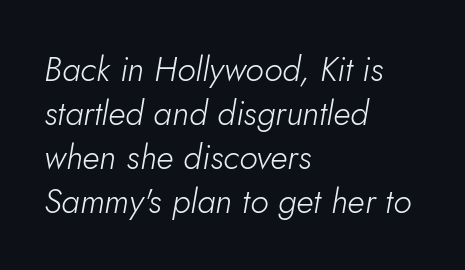
Q: Is the text bold? A: No.
Q: Is the text italic (slanted)? A: Yes, it leans right by about 10 degrees.
Q: Is the text underlined? A: No.
Q: How is the paragraph aligned? A: Left-aligned.
Q: Is the spacing between letters normal or unusually wide? A: Normal.
Q: Is the spacing between lines tight, normal or loose? A: Normal.
Q: Width (condensed, normal, or wide)? A: Normal.
Q: Stroke contrast? A: Low.
Q: x-height? A: Small.
Q: Monospaced? A: No.
